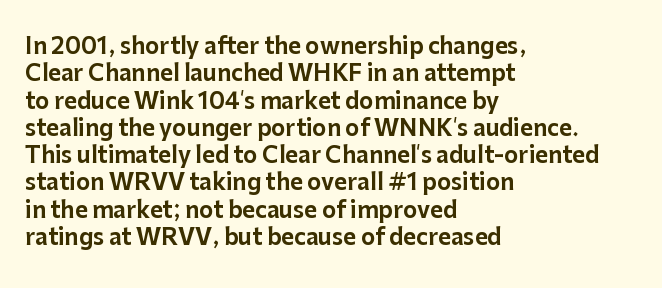
Q: Is the text italic (slanted)? A: No, it is upright.
Q: Is the text underlined? A: No.
Q: How is the paragraph aligned? A: Left-aligned.
Q: Is the spacing between letters normal or unusually wide? A: Normal.
